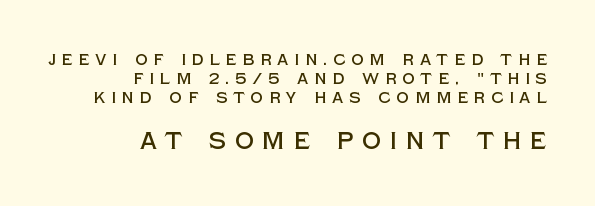
The image shows 24 px text type, upright; set right-aligned, line spacing 1.18x, unusually wide letter spacing (+0.35 em), not underlined; the second (bottom) block is 1.5x larger.
